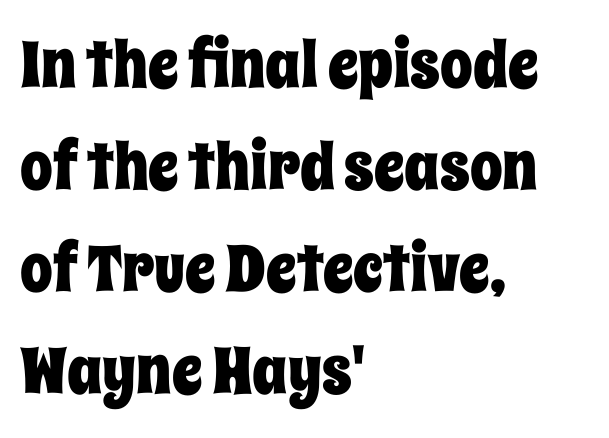
The image shows 65 px condensed type, upright; set left-aligned, normal line spacing (1.57x), normal letter spacing, not underlined; low stroke contrast and a large x-height.
